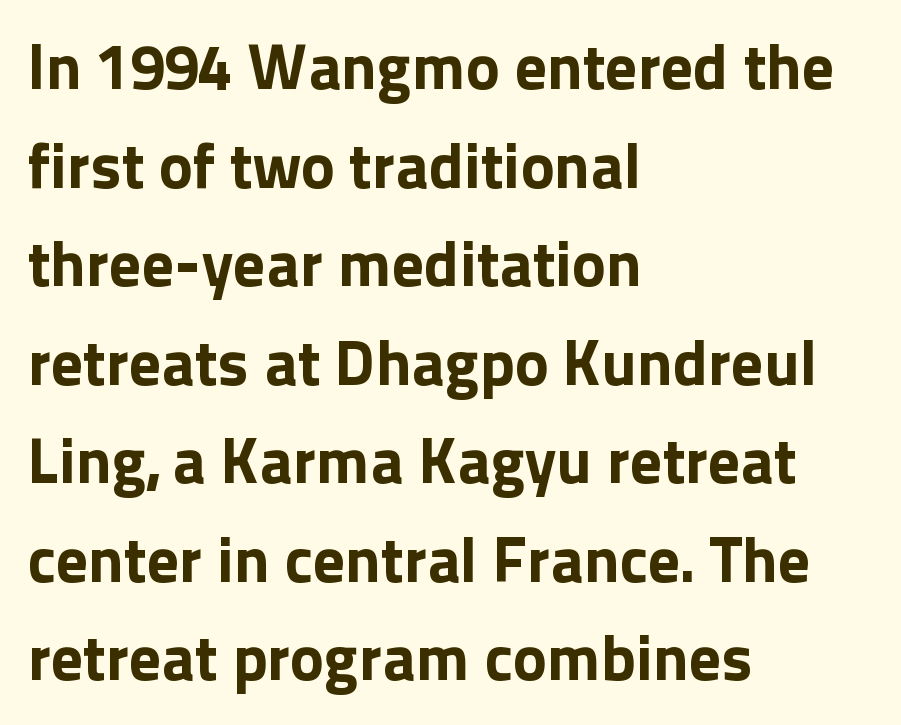
Q: Is the text bold? A: Yes.
Q: Is the text italic (slanted)? A: No, it is upright.
Q: Is the typeface a serif or a sans-serif typeface? A: Sans-serif.
Q: Is the text underlined? A: No.
Q: How is the paragraph aligned? A: Left-aligned.
Q: Is the spacing between letters normal or unusually wide? A: Normal.
Q: Is the spacing between lines tight, normal or loose? A: Normal.
Q: Width (condensed, normal, or wide)? A: Normal.
Q: x-height? A: Medium.
Q: Monospaced? A: No.
